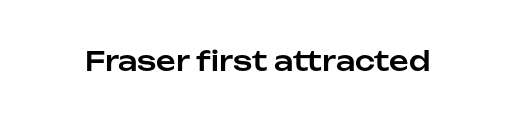
Q: Is the text italic (slanted)? A: No, it is upright.
Q: Is the text underlined? A: No.
Q: Is the spacing between letters normal or unusually wide? A: Normal.
